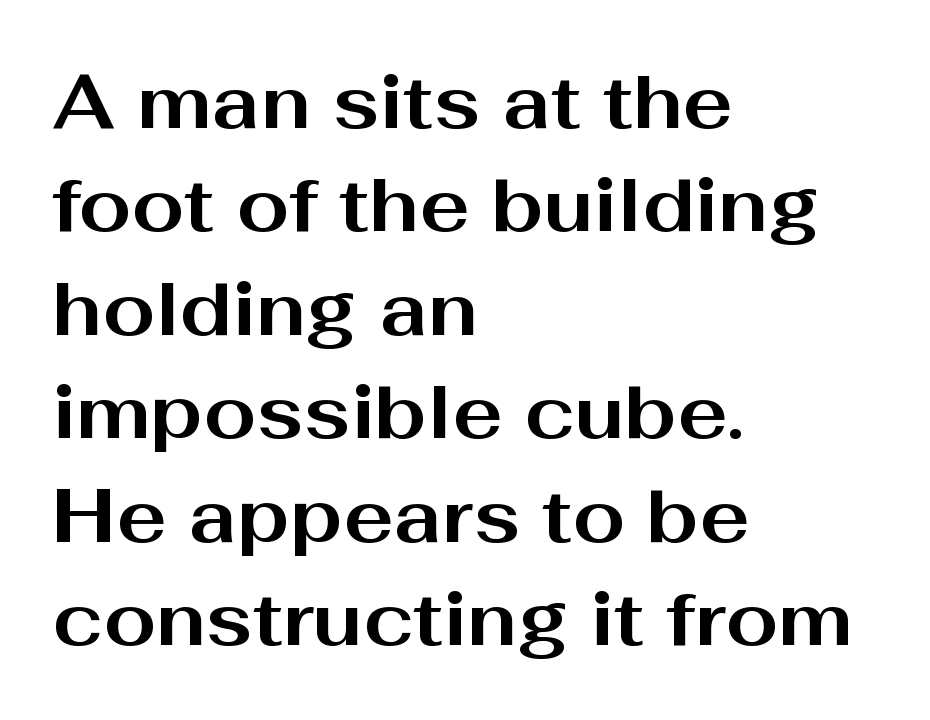
The type sits square on the baseline with zero lean. Normally led — the rows are evenly, conventionally spaced. There is no visible air inserted between adjacent glyphs. These words are printed bold, with thick strokes throughout. Unlike a traditional serif, this face leaves its strokes unadorned. Here the designer chose a conventional face with non-uniform glyph widths.
